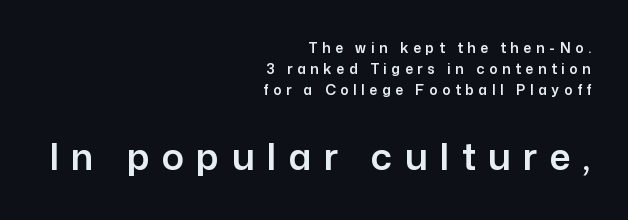
Q: Is the text italic (slanted)? A: No, it is upright.
Q: Is the typeface a serif or a sans-serif typeface? A: Sans-serif.
Q: Is the text underlined? A: No.
Q: How is the paragraph aligned? A: Right-aligned.
Q: Is the spacing between letters normal or unusually wide? A: Unusually wide.
Q: Is the spacing between lines tight, normal or loose? A: Normal.
Q: Which block of text is set in a larger size, the first (top) or the second (bottom)? A: The second (bottom) one.
Q: Width (condensed, normal, or wide)? A: Normal.
Q: Stroke contrast? A: Low.
Q: x-height? A: Medium.
Q: Monospaced? A: No.
